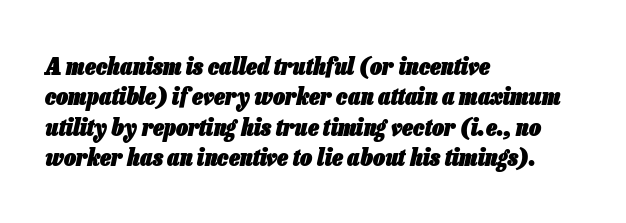
The image shows 24 px bold type, italic (leaning right); set left-aligned, normal line spacing (1.27x), normal letter spacing, not underlined.
